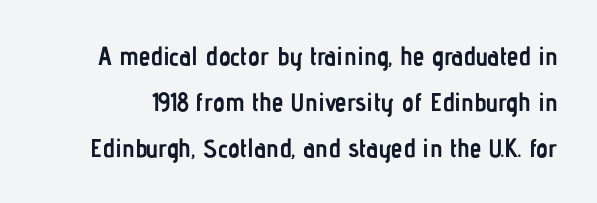
Q: Is the text bold? A: Yes.
Q: Is the text italic (slanted)? A: No, it is upright.
Q: Is the text underlined? A: No.
Q: Is the spacing between letters normal or unusually wide? A: Normal.
